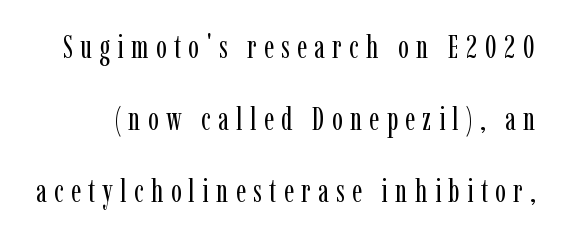
Lines of text with bare space underneath. Proportional: the letters do not fall into vertical columns. Small tapered or slab feet sit at the stroke ends, so this counts as serif. Does the leading feel generous? Absolutely, it's lavish. A roman cut, with each character standing at attention. What stands out about the letter spacing? Its width — letters are far apart.
